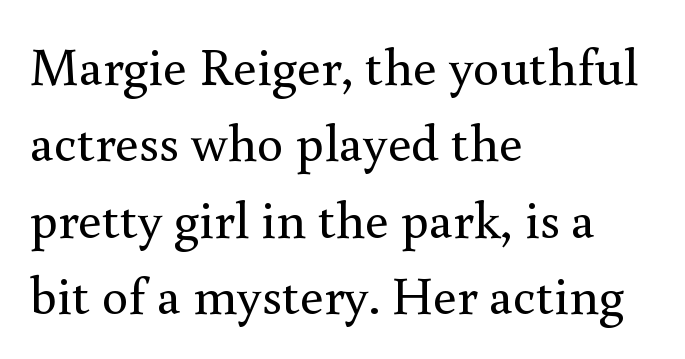
Descender tails drop into unmarked territory. Classification — serif. Short and long lines alike share a common starting point at left. Each letter keeps its own natural width here, so spacing adapts to shape.
